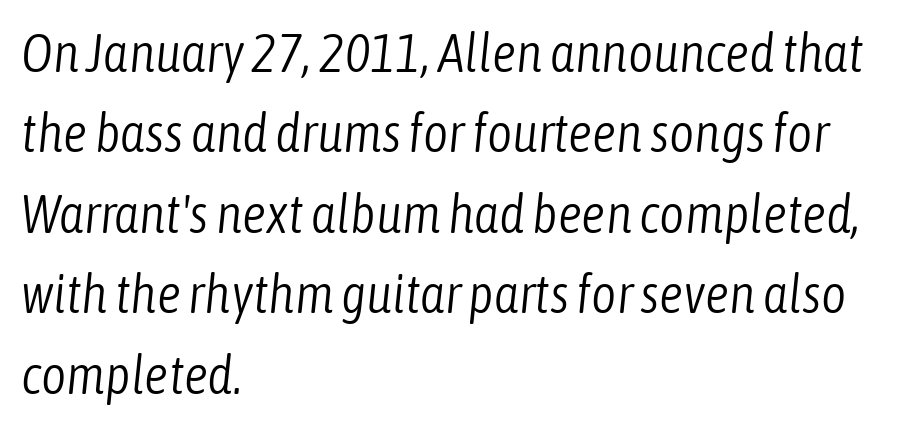
{"italic": "yes", "lean": "right", "slant_degrees": 6, "bold": "no", "weight": "light", "width": "condensed", "stroke_contrast": "low", "x_height": "medium", "monospaced": "no", "underline": "no", "align": "left", "line_spacing": "normal", "line_spacing_ratio": 1.49, "letter_spacing": "normal", "letter_spacing_em": 0.0, "glyph_px": 54}
